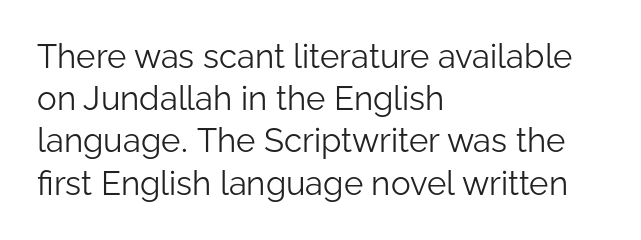
The image shows 33 px light sans-serif type, upright; set left-aligned, normal line spacing (1.28x), normal letter spacing, not underlined; low stroke contrast and a medium x-height.
